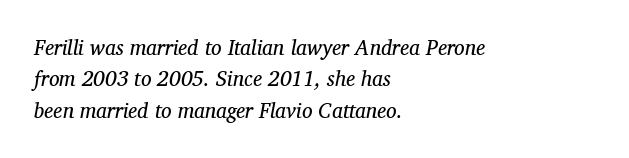
{"italic": "yes", "lean": "right", "slant_degrees": 12, "bold": "no", "underline": "no", "align": "left", "line_spacing": "normal", "line_spacing_ratio": 1.49, "letter_spacing": "normal", "letter_spacing_em": 0.0, "glyph_px": 21}
